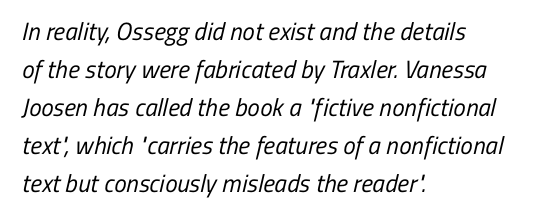
{"bold": "no", "underline": "no", "align": "left", "line_spacing": "normal", "line_spacing_ratio": 1.52, "letter_spacing": "normal", "letter_spacing_em": 0.0, "glyph_px": 25}
